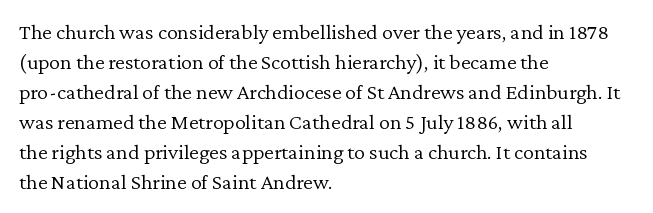
Q: Is the text bold? A: No.
Q: Is the text italic (slanted)? A: No, it is upright.
Q: Is the text underlined? A: No.
Q: How is the paragraph aligned? A: Left-aligned.
Q: Is the spacing between letters normal or unusually wide? A: Normal.
Q: Is the spacing between lines tight, normal or loose? A: Normal.
